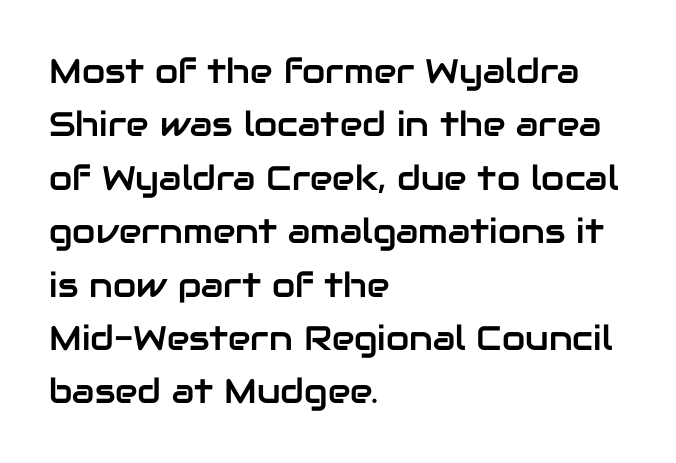
Is this a fixed-width face? No — the glyphs have proportional, varying widths. Nothing unusual about the tracking: characters are spaced as the font intends. The characters display no serif detailing; their extremities are plain. Horizontal alignment here is leftward, the default for most running prose.
